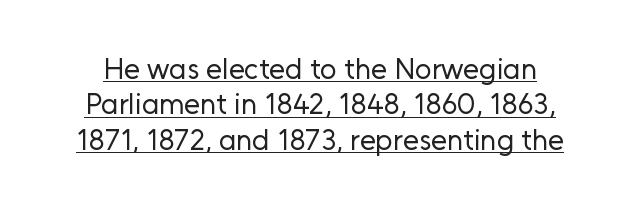
Q: Is the text bold? A: No.
Q: Is the text italic (slanted)? A: No, it is upright.
Q: Is the typeface a serif or a sans-serif typeface? A: Sans-serif.
Q: Is the text underlined? A: Yes.
Q: Is the spacing between letters normal or unusually wide? A: Normal.
Q: Width (condensed, normal, or wide)? A: Normal.
Q: Stroke contrast? A: Low.
Q: x-height? A: Medium.
Q: Monospaced? A: No.
